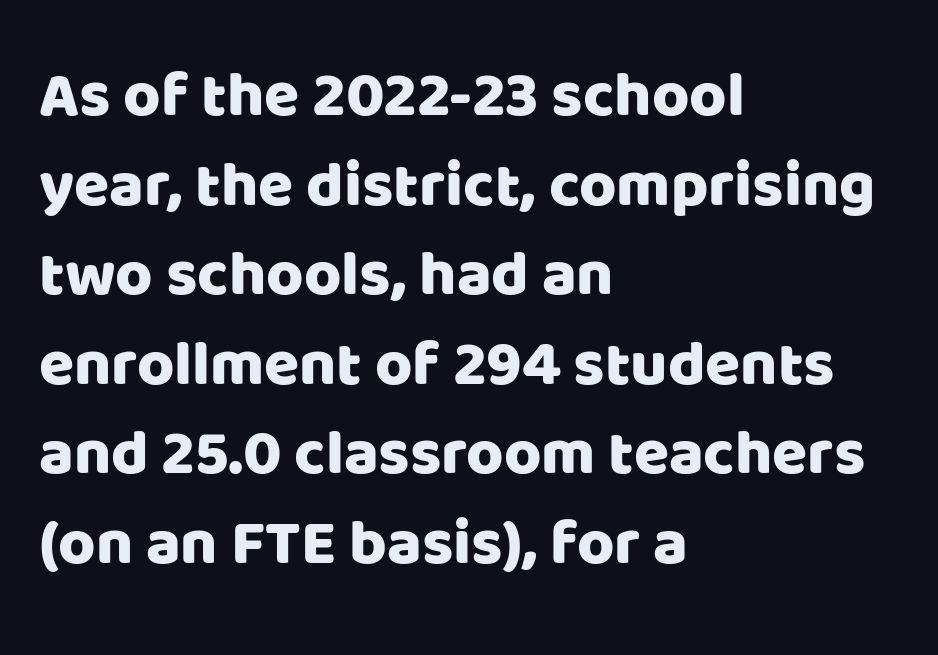
Check the space under the baseline: it is left empty. The lettering stays uniformly vertical, giving the passage a roman look. Compared with a centered layout, this one pins lines to the left instead. The letters sit at their default tracking, neither squeezed nor spread. Horizontal bands of white between lines are of average thickness. Think of a printed novel: that variable character pitch is what you see here.
